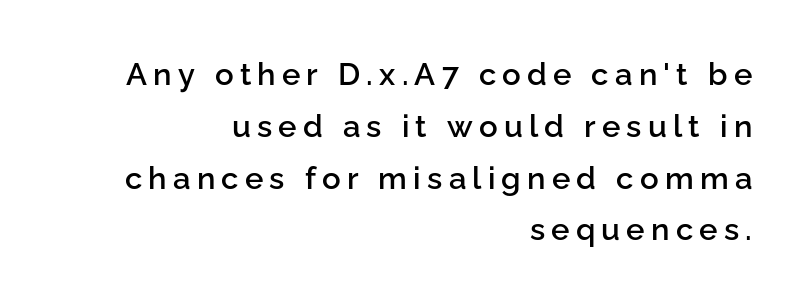
{"serif": "no", "italic": "no", "bold": "semi", "weight": "semibold", "width": "normal", "stroke_contrast": "low", "x_height": "medium", "monospaced": "no", "underline": "no", "align": "right", "line_spacing": "normal", "line_spacing_ratio": 1.67, "letter_spacing": "wide", "letter_spacing_em": 0.2, "glyph_px": 31}
